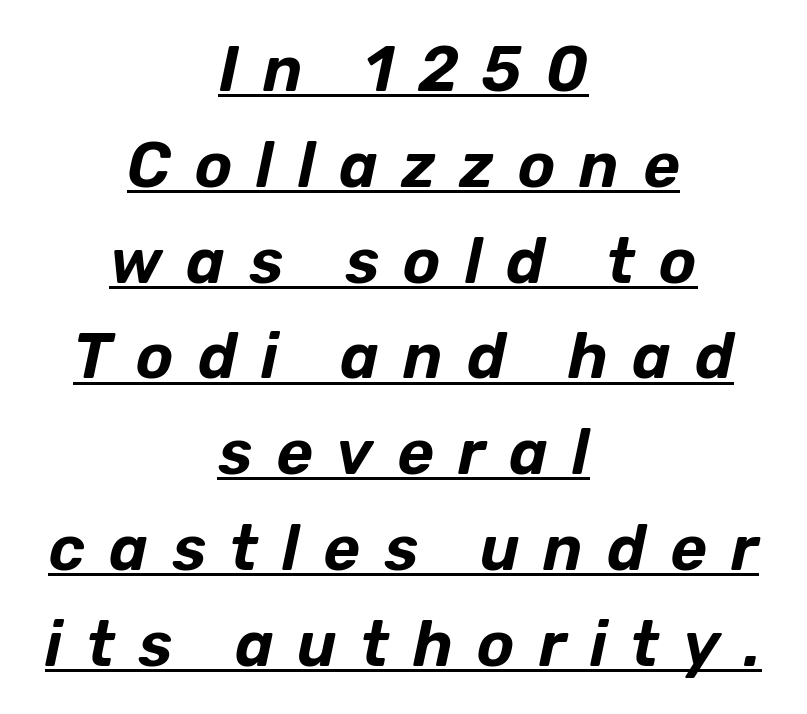
Q: Is the text italic (slanted)? A: Yes, it leans right by about 12 degrees.
Q: Is the text underlined? A: Yes.
Q: How is the paragraph aligned? A: Centered.
Q: Is the spacing between letters normal or unusually wide? A: Unusually wide.
Q: Is the spacing between lines tight, normal or loose? A: Normal.
Q: Width (condensed, normal, or wide)? A: Normal.
Q: Stroke contrast? A: Low.
Q: x-height? A: Medium.
Q: Monospaced? A: No.
